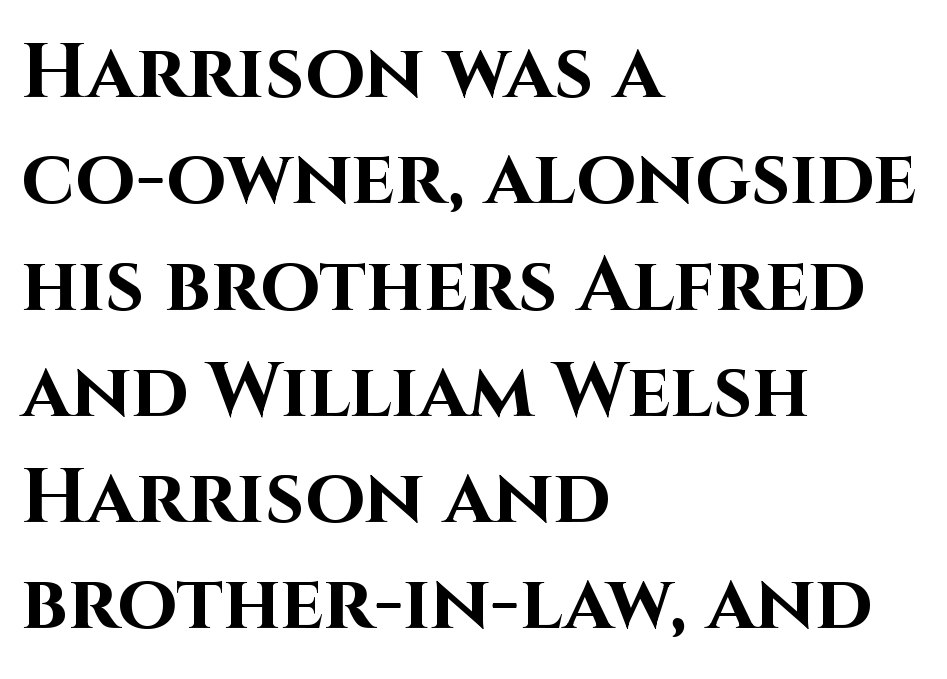
Descenders are the only things crossing below the line. One-word summary of the alignment: left. The typography opts for an upright posture over an oblique one. Weight check: bold — yes, fully. Is this a fixed-width face? No — the glyphs have proportional, varying widths. The designer left line spacing at the default.
